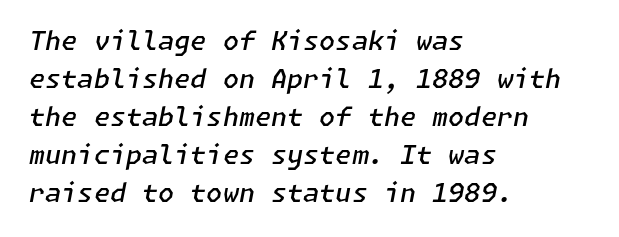
The image shows 26 px text type, italic (leaning right); set left-aligned, normal line spacing (1.46x), normal letter spacing, not underlined.
